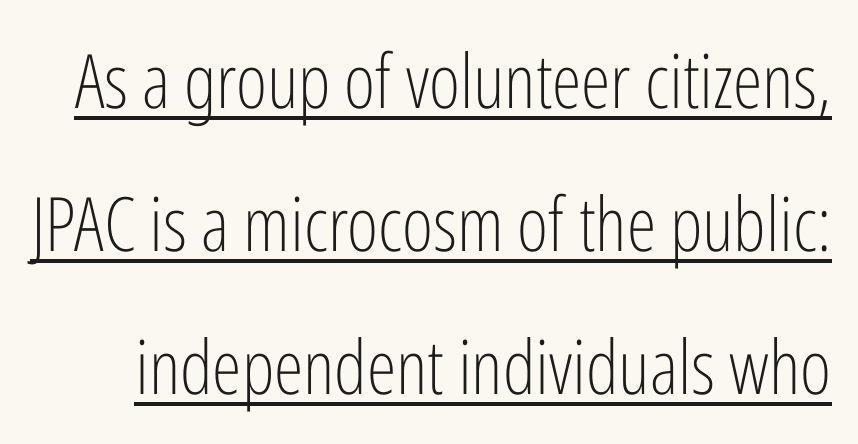
The image shows 75 px light, condensed sans-serif type, upright; set loose line spacing (1.91x), normal letter spacing, underlined; low stroke contrast and a medium x-height.
